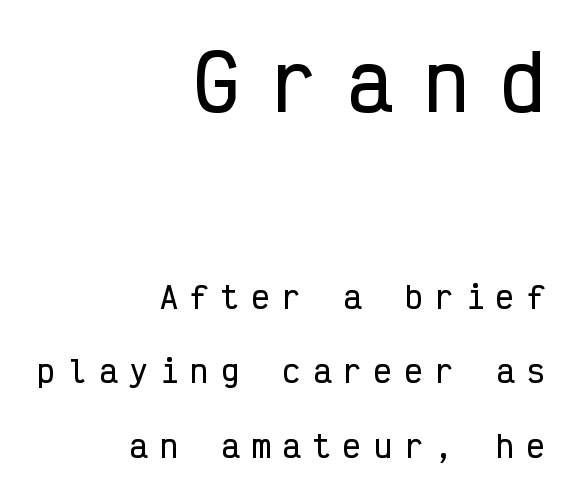
Is the letter spacing exaggerated? Yes — the characters are pushed far apart. Teacher's note: observe the even right margin — that is flush-right alignment. Observe the absence of serifs on each vertical stroke in this sample. The rendering uses typewriter-style spacing with identical character cells. These lines were composed using upright roman letters.
